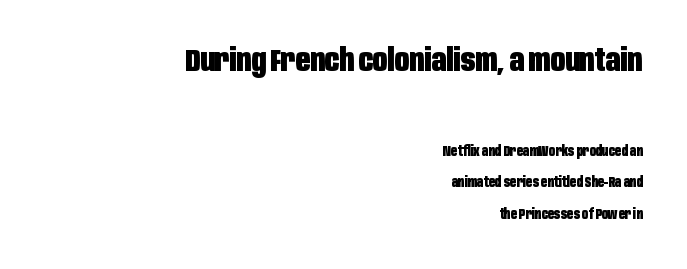
The glyphs have the mass of a bold cut. The face used here appears at its bigger size in the upper chunk. The typesetter chose a ragged-left arrangement here. The face used here is rendered with its standard letterfit.
